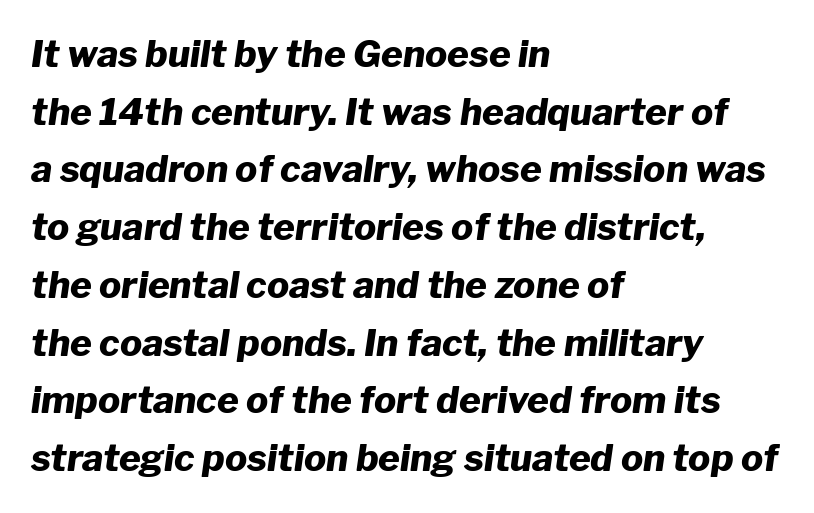
{"italic": "yes", "lean": "right", "slant_degrees": 8, "bold": "yes", "weight": "heavy", "width": "normal", "stroke_contrast": "low", "x_height": "medium", "monospaced": "no", "underline": "no", "align": "left", "line_spacing": "normal", "line_spacing_ratio": 1.56, "letter_spacing": "normal", "letter_spacing_em": 0.0, "glyph_px": 37}
